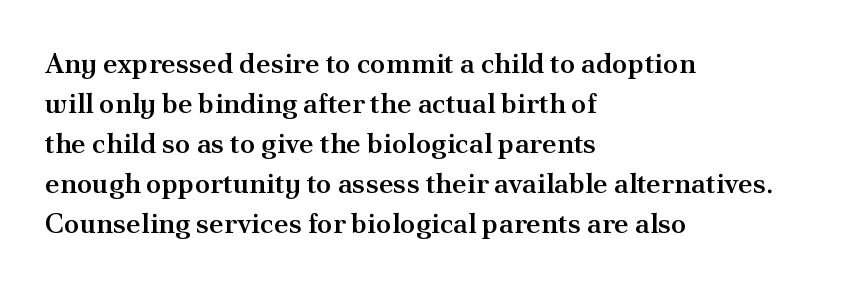
Serifs: yes, visible at the terminals of the letterforms. Leading: standard. If you drew a ruler down the left edge, every line would touch it. Honestly, the letter spacing is just normal — you wouldn't notice it. Varying glyph widths throughout — classic text-font behaviour. A bit beefed up — I'd call it semibold rather than bold.
